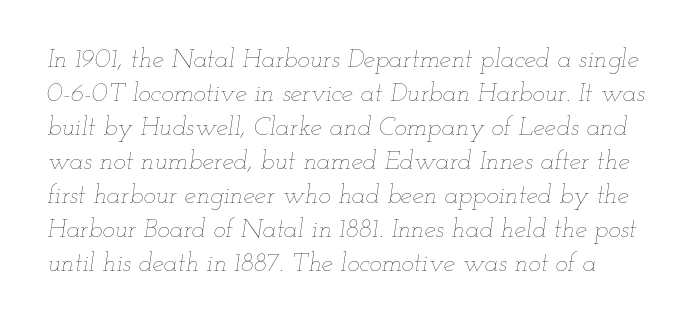
The letterforms sit at book weight or below. Standard letterfit; no display-style spreading of the glyphs. Line spacing here is normal. This sample uses an oblique cut, with every glyph tilted off the vertical. Honestly, there is no underline to notice here at all.
